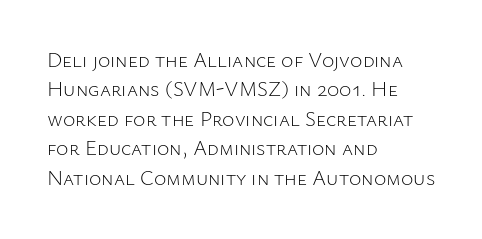
{"italic": "no", "bold": "no", "underline": "no", "align": "left", "line_spacing": "normal", "line_spacing_ratio": 1.4, "letter_spacing": "normal", "letter_spacing_em": 0.0, "glyph_px": 21}
